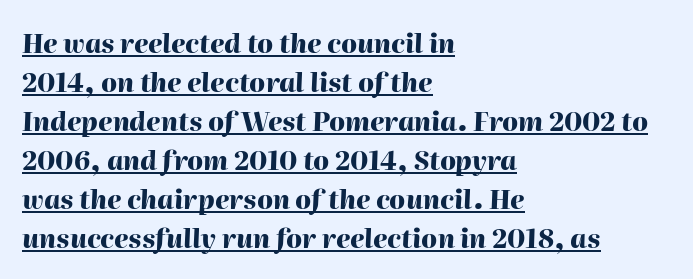
{"italic": "yes", "lean": "right", "slant_degrees": 2, "bold": "yes", "underline": "yes", "align": "left", "line_spacing": "normal", "line_spacing_ratio": 1.5, "letter_spacing": "normal", "letter_spacing_em": 0.0, "glyph_px": 26}
